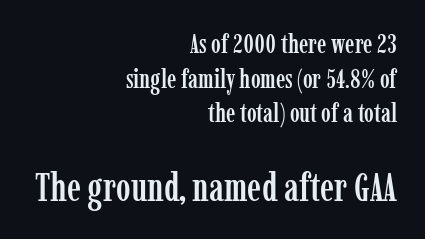
If you squint, the bottom block still reads clearly — it's the larger of the two. Is the letter spacing exaggerated? No — it looks like the ordinary default. Look at the bottom of the vertical strokes: they flare into serifs here. The font's upright variant was chosen for this text. Every row of glyphs terminates at an identical x-position on the right.
